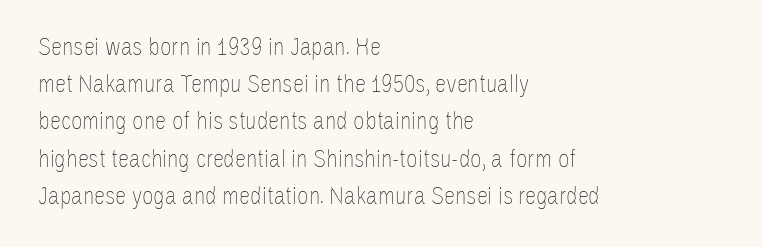
The image shows 25 px text type, upright; set left-aligned, normal line spacing (1.49x), normal letter spacing, not underlined.
